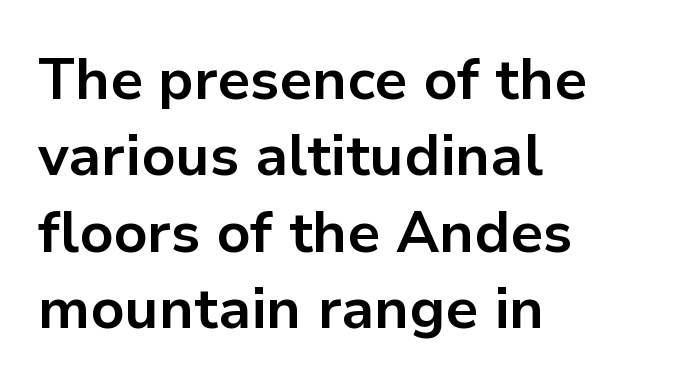
{"serif": "no", "italic": "no", "bold": "yes", "weight": "bold", "width": "normal", "stroke_contrast": "low", "x_height": "medium", "monospaced": "no", "underline": "no", "align": "left", "line_spacing": "normal", "line_spacing_ratio": 1.34, "letter_spacing": "normal", "letter_spacing_em": 0.0, "glyph_px": 57}
